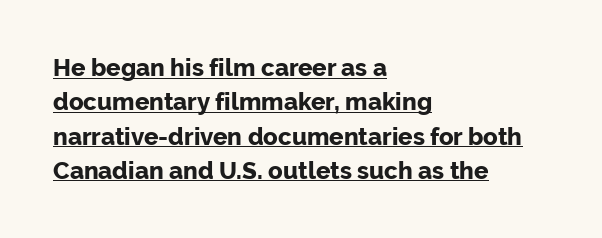
{"italic": "no", "bold": "yes", "underline": "yes", "align": "left", "line_spacing": "normal", "line_spacing_ratio": 1.43, "letter_spacing": "normal", "letter_spacing_em": 0.0, "glyph_px": 24}
